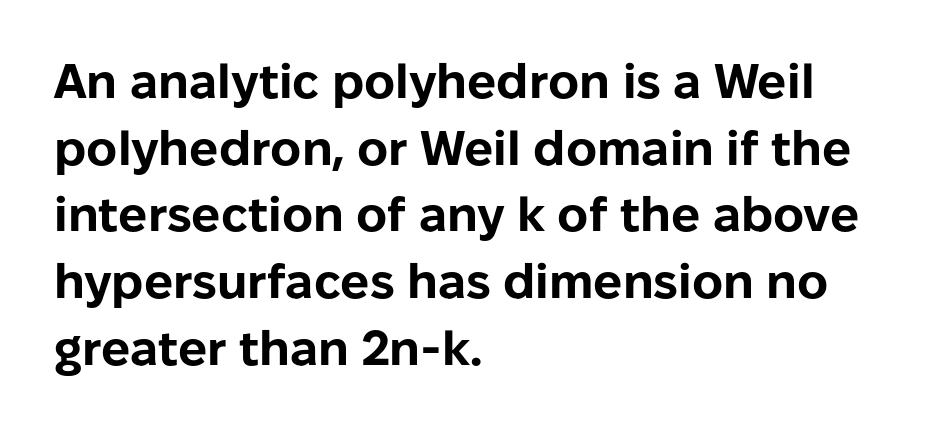
Q: Is the text bold? A: Yes.
Q: Is the text italic (slanted)? A: No, it is upright.
Q: Is the typeface a serif or a sans-serif typeface? A: Sans-serif.
Q: Is the text underlined? A: No.
Q: How is the paragraph aligned? A: Left-aligned.
Q: Is the spacing between letters normal or unusually wide? A: Normal.
Q: Is the spacing between lines tight, normal or loose? A: Normal.
Q: Width (condensed, normal, or wide)? A: Normal.
Q: Stroke contrast? A: Low.
Q: x-height? A: Medium.
Q: Monospaced? A: No.
